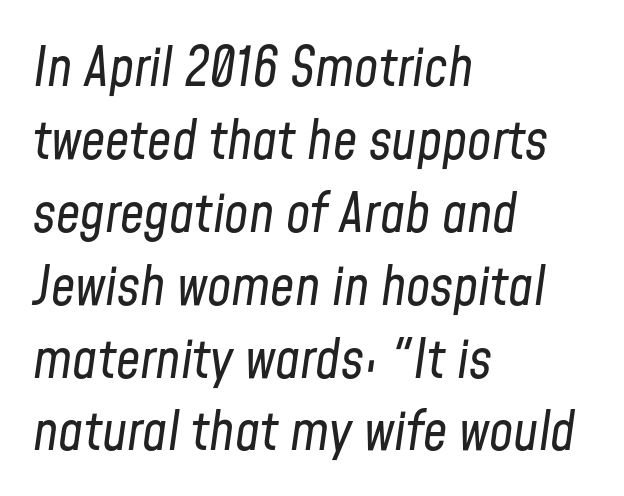
{"italic": "yes", "lean": "right", "slant_degrees": 8, "bold": "no", "weight": "regular", "width": "condensed", "stroke_contrast": "low", "x_height": "medium", "monospaced": "no", "underline": "no", "align": "left", "line_spacing": "normal", "line_spacing_ratio": 1.35, "letter_spacing": "normal", "letter_spacing_em": 0.0, "glyph_px": 54}
